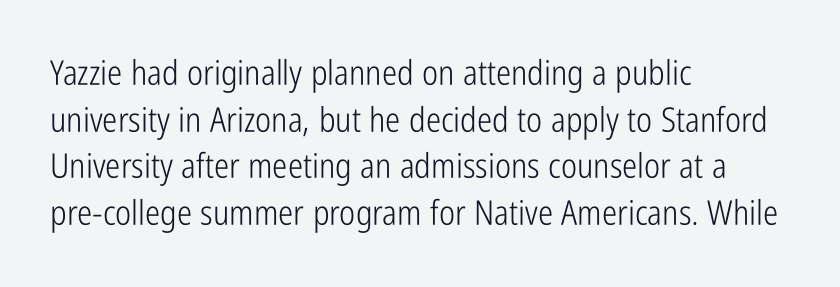
{"serif": "no", "italic": "no", "bold": "no", "weight": "light", "width": "condensed", "stroke_contrast": "low", "x_height": "medium", "monospaced": "no", "underline": "no", "align": "left", "line_spacing": "normal", "line_spacing_ratio": 1.37, "letter_spacing": "normal", "letter_spacing_em": 0.0, "glyph_px": 34}
